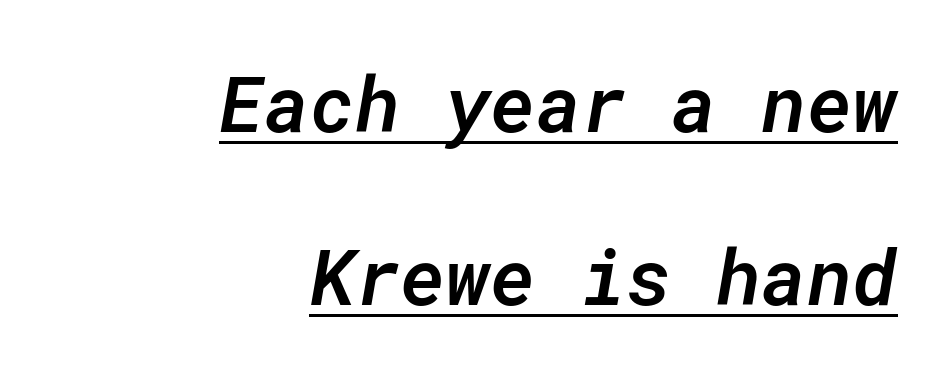
Q: Is the text bold? A: Semi-bold.
Q: Is the text italic (slanted)? A: Yes, it leans right by about 10 degrees.
Q: Is the text underlined? A: Yes.
Q: How is the paragraph aligned? A: Right-aligned.
Q: Is the spacing between letters normal or unusually wide? A: Normal.
Q: Is the spacing between lines tight, normal or loose? A: Loose.
Q: Width (condensed, normal, or wide)? A: Normal.
Q: Stroke contrast? A: Low.
Q: x-height? A: Medium.
Q: Monospaced? A: Yes.
